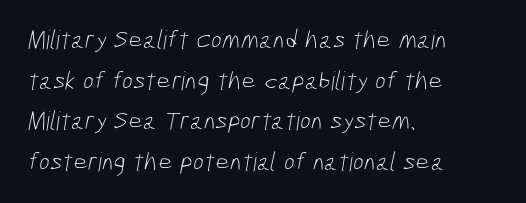
The image shows 26 px text type; set left-aligned, normal line spacing (1.56x), normal letter spacing, not underlined.
